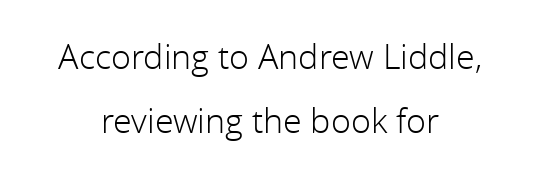
There is no visible air inserted between adjacent glyphs. The gap between lines stays unmarked. Casual observation: everything's sitting right in the middle. Are there feet on the stems? There aren't — it's a sans. Is this a fixed-width face? No — the glyphs have proportional, varying widths.
